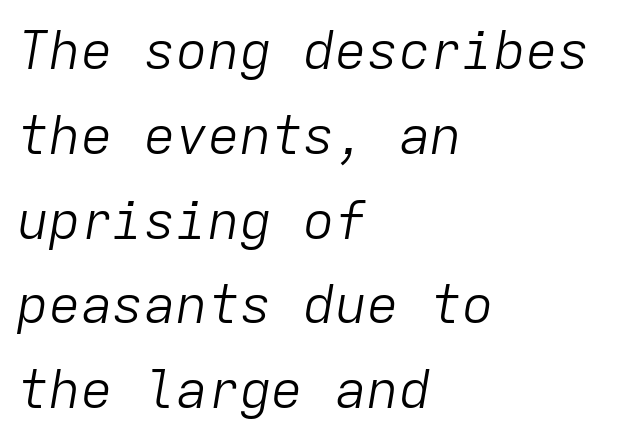
Q: Is the text bold? A: No.
Q: Is the text italic (slanted)? A: Yes, it leans right by about 9 degrees.
Q: Is the text underlined? A: No.
Q: How is the paragraph aligned? A: Left-aligned.
Q: Is the spacing between letters normal or unusually wide? A: Normal.
Q: Is the spacing between lines tight, normal or loose? A: Normal.
Q: Width (condensed, normal, or wide)? A: Normal.
Q: Stroke contrast? A: Low.
Q: x-height? A: Medium.
Q: Monospaced? A: Yes.
